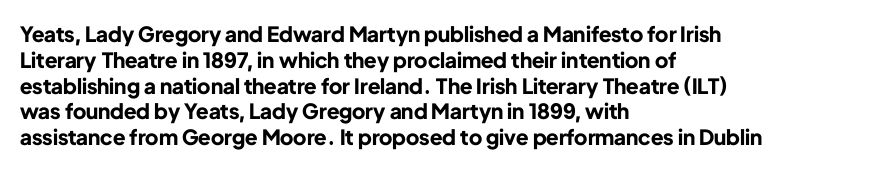
{"italic": "no", "bold": "yes", "underline": "no", "align": "left", "line_spacing_ratio": 1.23, "letter_spacing": "normal", "letter_spacing_em": 0.0, "glyph_px": 21}
